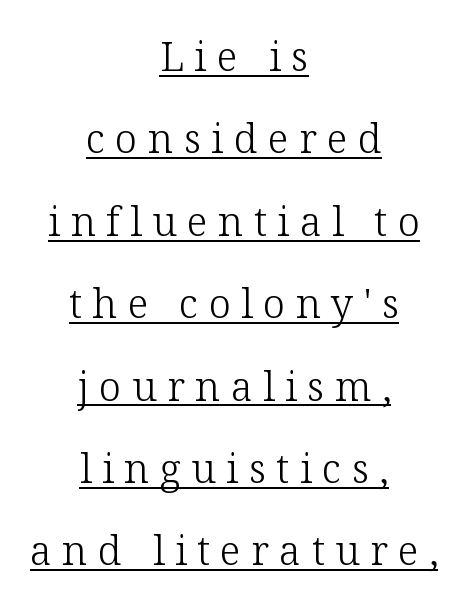
This is underlined copy, the kind a proofreader might mark for attention. You can tell it's not italic because the verticals are truly vertical. Weight: not bold — regular or lighter. This is serif lettering, the kind often seen in printed books. The face used here is proportionally spaced, like ordinary book or web type. Caption: expanded tracking, letters set apart.
